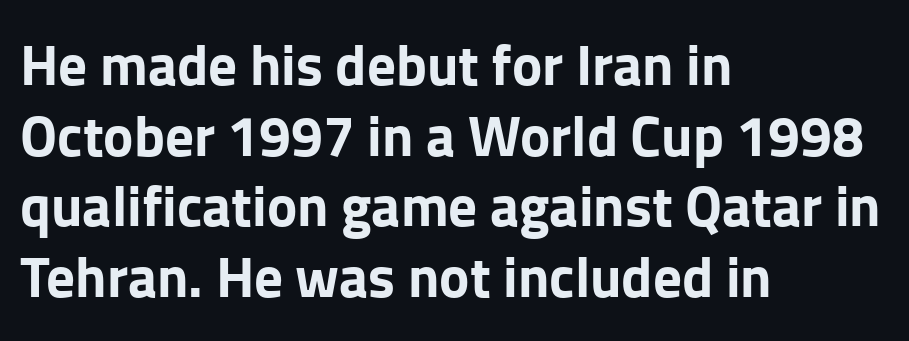
{"serif": "no", "italic": "no", "bold": "yes", "weight": "bold", "width": "normal", "stroke_contrast": "low", "x_height": "medium", "monospaced": "no", "underline": "no", "align": "left", "line_spacing_ratio": 1.24, "letter_spacing": "normal", "letter_spacing_em": 0.0, "glyph_px": 57}
